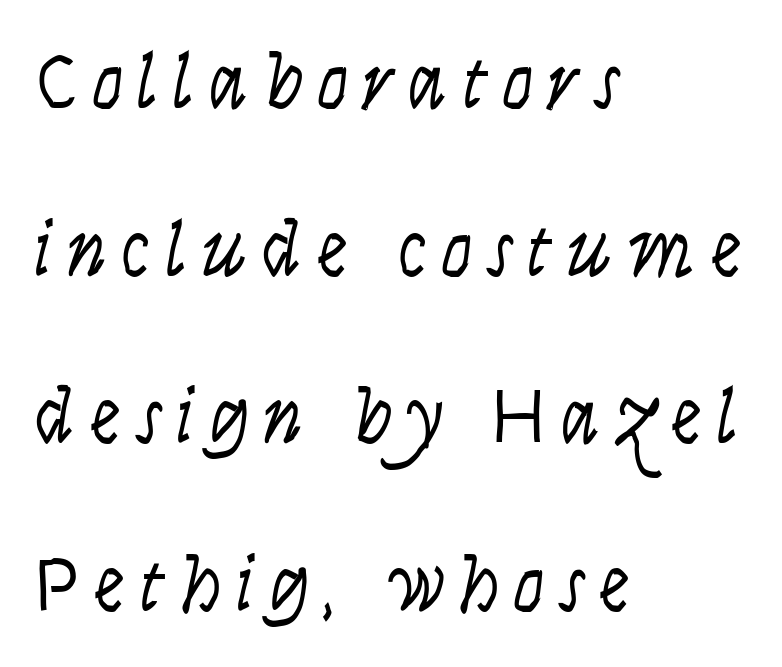
{"italic": "yes", "lean": "right", "slant_degrees": 9, "bold": "no", "weight": "light", "width": "condensed", "stroke_contrast": "low", "x_height": "large", "monospaced": "no", "underline": "no", "align": "left", "line_spacing": "loose", "line_spacing_ratio": 2.15, "glyph_px": 78}
